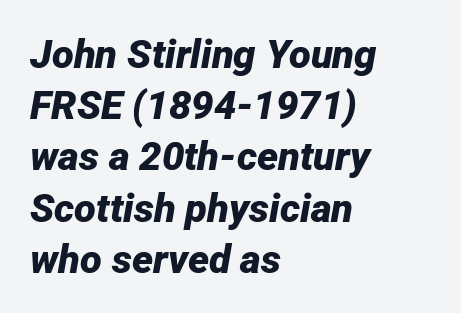
Q: Is the text bold? A: Yes.
Q: Is the text italic (slanted)? A: Yes, it leans right by about 12 degrees.
Q: Is the text underlined? A: No.
Q: How is the paragraph aligned? A: Left-aligned.
Q: Is the spacing between letters normal or unusually wide? A: Normal.
Q: Is the spacing between lines tight, normal or loose? A: Normal.
Q: Width (condensed, normal, or wide)? A: Normal.
Q: Stroke contrast? A: Low.
Q: x-height? A: Medium.
Q: Monospaced? A: No.
